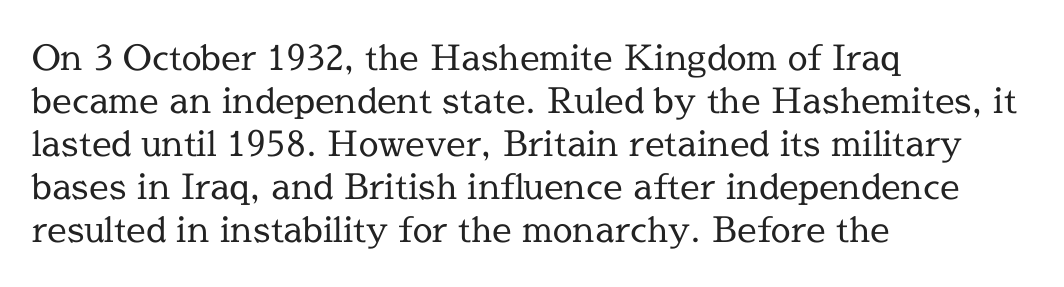
{"serif": "yes", "italic": "no", "bold": "no", "weight": "regular", "width": "normal", "x_height": "medium", "monospaced": "no", "underline": "no", "align": "left", "line_spacing_ratio": 1.23, "letter_spacing": "normal", "letter_spacing_em": 0.0, "glyph_px": 35}
